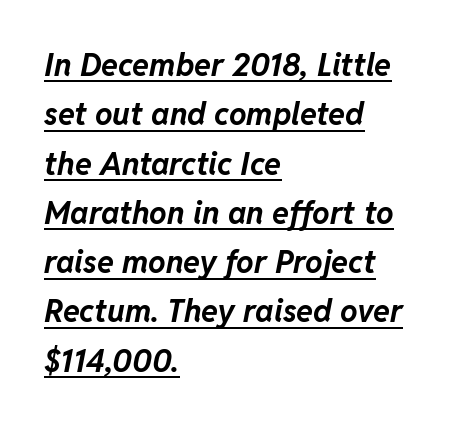
Glance below the letters and you will spot a drawn line. Varying glyph widths throughout — classic text-font behaviour. Does the copy run flush right? No — it runs flush left. Is the letter spacing exaggerated? No — it looks like the ordinary default. Baseline-to-baseline distance is the conventional proportion of letter height.
